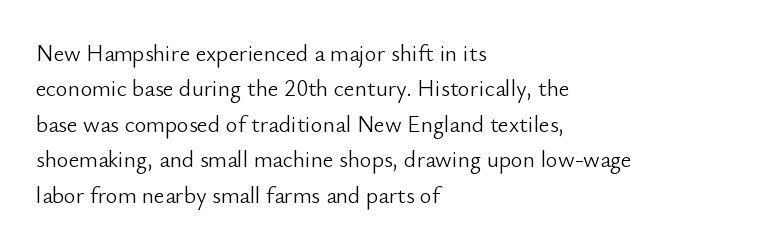
The image shows 23 px text type, upright; set left-aligned, normal line spacing (1.54x), normal letter spacing, not underlined.
